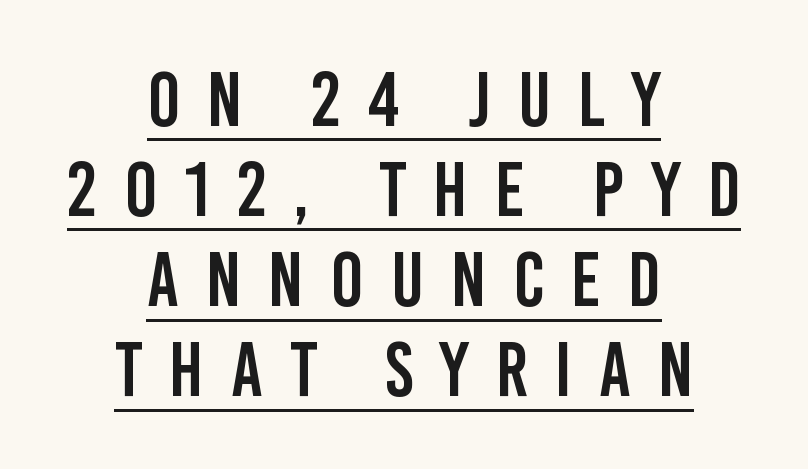
{"serif": "no", "italic": "no", "width": "condensed", "stroke_contrast": "low", "x_height": "large", "monospaced": "no", "underline": "yes", "align": "center", "line_spacing_ratio": 1.17, "letter_spacing": "wide", "letter_spacing_em": 0.35, "glyph_px": 77}
